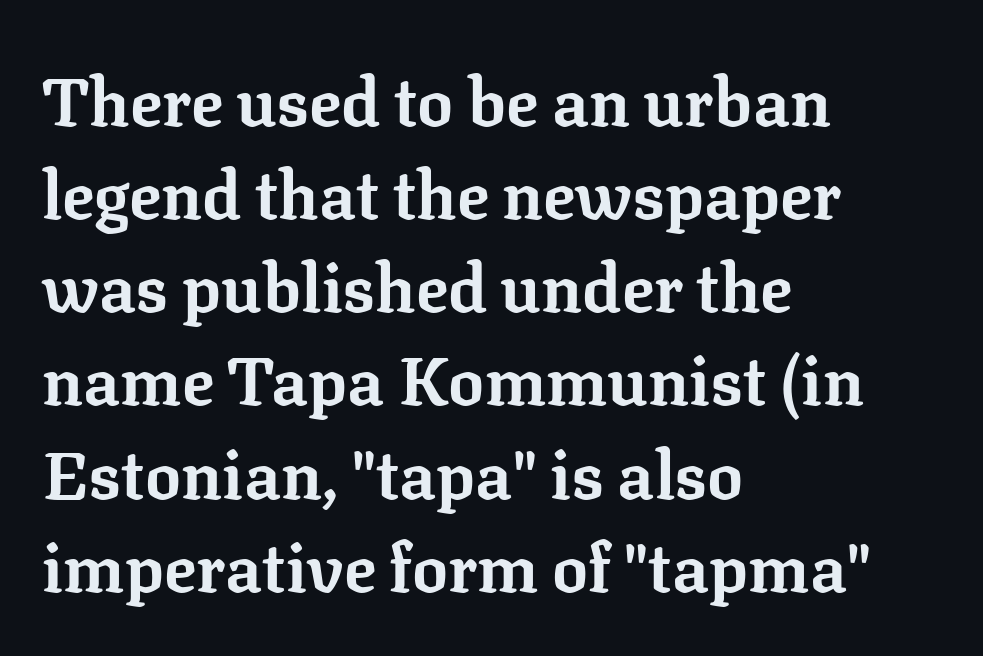
The tracking reads as untouched default to a designer's eye. Is this a sans? No — the strokes have serifs. The rows are spaced the way most documents space them. Line starts are locked; line ends wander.
